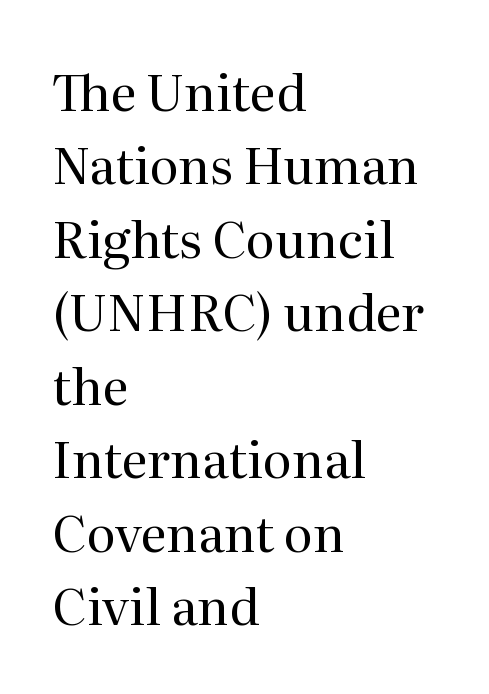
These lines are rendered in a variable-pitch font. I'd call this a serif setting — the letters wear small feet. The font's upright variant was chosen for this text. Underlining? Definitely not there. The lines are quadded left. Stem width sits at or under what a default text font uses.
